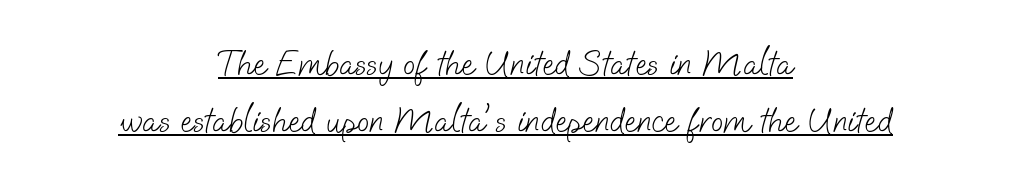
Notice how the passage keeps no hard edge, just a central spine. These lines sit exactly where default settings would place them. Varying glyph widths throughout — classic text-font behaviour. Does a line run under the words? Yes, clearly.
